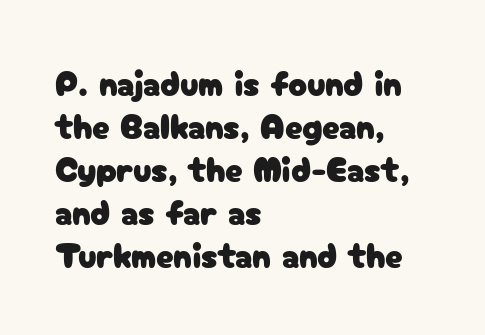
The image shows 35 px sans-serif type, upright; set left-aligned, line spacing 1.23x, normal letter spacing, not underlined; low stroke contrast and a medium x-height.
